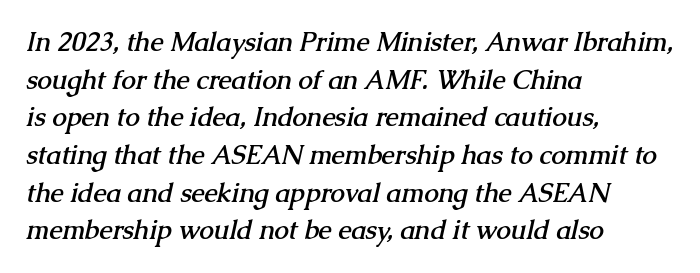
Check the space under the baseline: it is left empty. Summary of weight: heavy, a full bold. Layout note: lines flush left. The letters sit at their default tracking, neither squeezed nor spread. Interline gaps are of average width in this sample.
